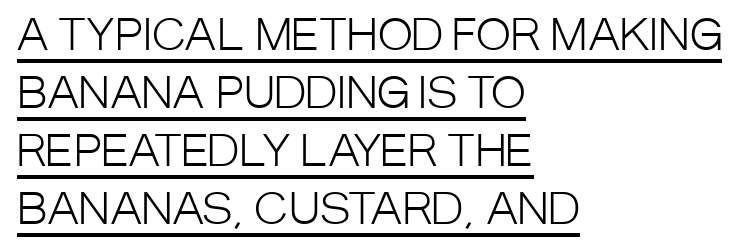
{"serif": "no", "italic": "no", "bold": "no", "weight": "light", "width": "condensed", "stroke_contrast": "low", "x_height": "large", "monospaced": "no", "underline": "yes", "align": "left", "line_spacing": "normal", "line_spacing_ratio": 1.38, "letter_spacing": "normal", "letter_spacing_em": 0.0, "glyph_px": 42}
